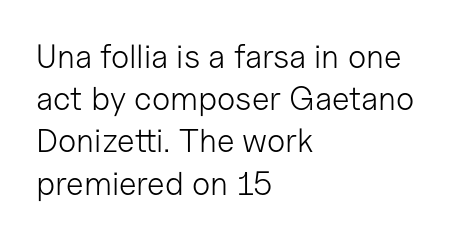
{"serif": "no", "italic": "no", "bold": "no", "weight": "light", "width": "normal", "stroke_contrast": "low", "x_height": "medium", "monospaced": "no", "underline": "no", "align": "left", "line_spacing": "normal", "line_spacing_ratio": 1.28, "letter_spacing": "normal", "letter_spacing_em": 0.0, "glyph_px": 33}
